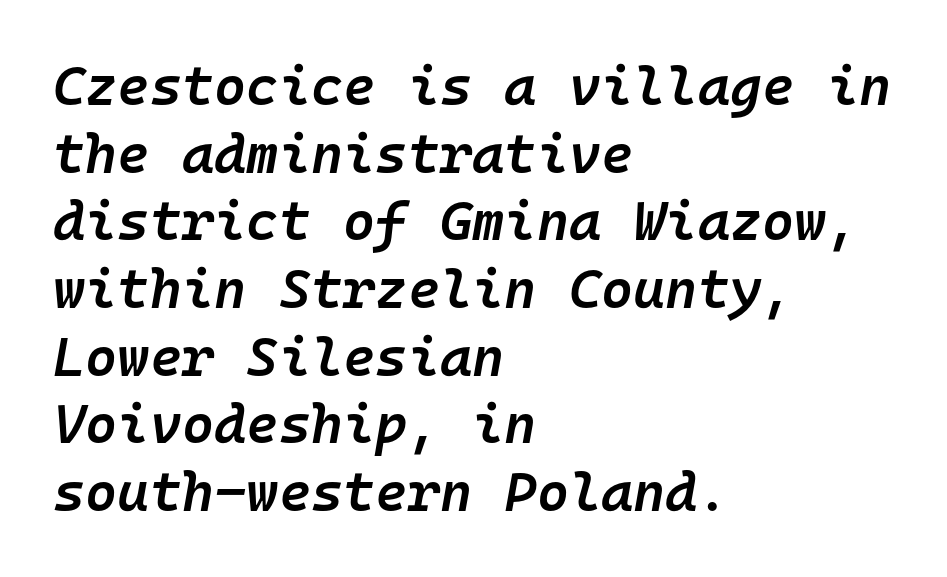
{"italic": "yes", "lean": "right", "slant_degrees": 10, "bold": "semi", "weight": "semibold", "width": "normal", "stroke_contrast": "low", "x_height": "medium", "monospaced": "yes", "underline": "no", "align": "left", "line_spacing_ratio": 1.23, "letter_spacing": "normal", "letter_spacing_em": 0.0, "glyph_px": 55}
